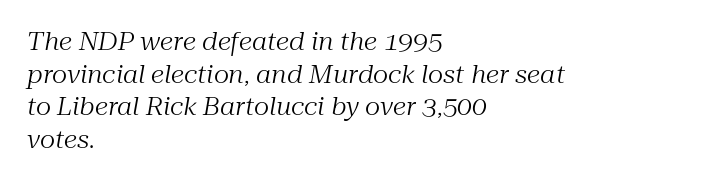
{"italic": "yes", "lean": "right", "slant_degrees": 10, "bold": "no", "underline": "no", "align": "left", "line_spacing": "normal", "line_spacing_ratio": 1.36, "letter_spacing": "normal", "letter_spacing_em": 0.0, "glyph_px": 24}
